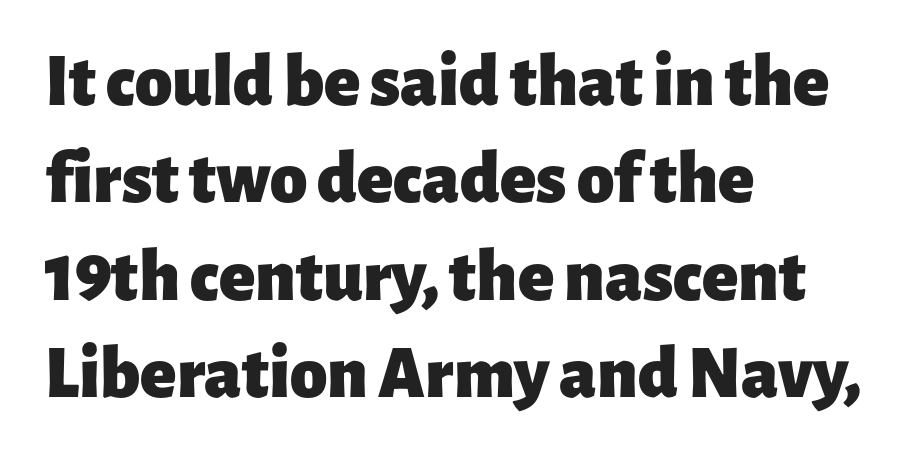
{"serif": "no", "italic": "no", "bold": "yes", "weight": "heavy", "width": "normal", "stroke_contrast": "low", "x_height": "medium", "monospaced": "no", "underline": "no", "align": "left", "line_spacing": "normal", "line_spacing_ratio": 1.3, "letter_spacing": "normal", "letter_spacing_em": 0.0, "glyph_px": 75}
